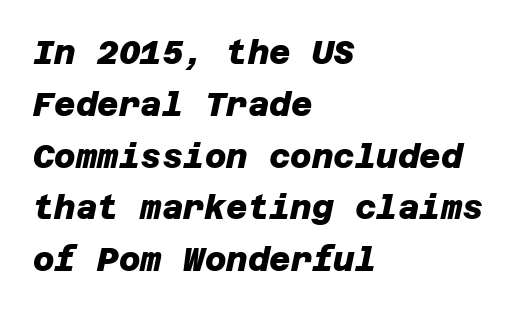
The image shows 33 px heavy sans-serif type; set left-aligned, normal line spacing (1.57x), normal letter spacing, not underlined; low stroke contrast and a large x-height.
